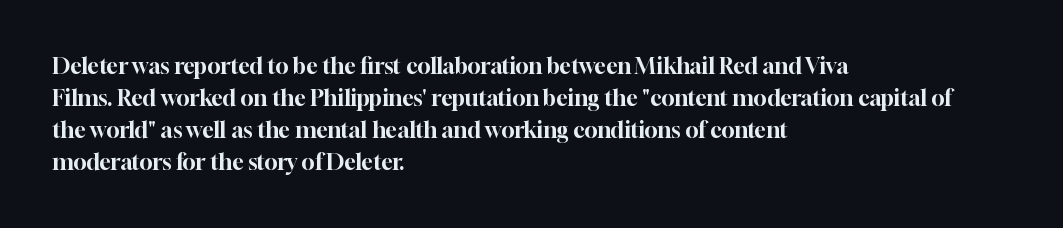
The image shows 22 px text type, upright; set left-aligned, normal line spacing (1.46x), normal letter spacing, not underlined.
